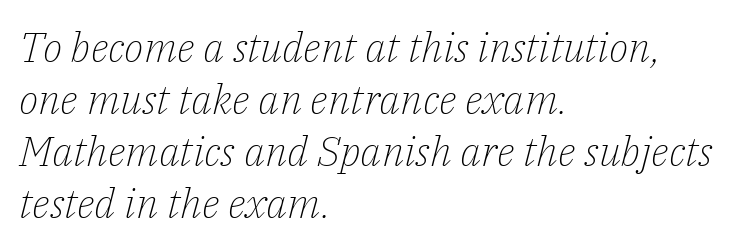
{"serif": "yes", "italic": "yes", "lean": "right", "slant_degrees": 14, "bold": "no", "weight": "light", "width": "normal", "stroke_contrast": "low", "x_height": "medium", "monospaced": "no", "underline": "no", "align": "left", "line_spacing": "normal", "line_spacing_ratio": 1.27, "letter_spacing": "normal", "letter_spacing_em": 0.0, "glyph_px": 41}
